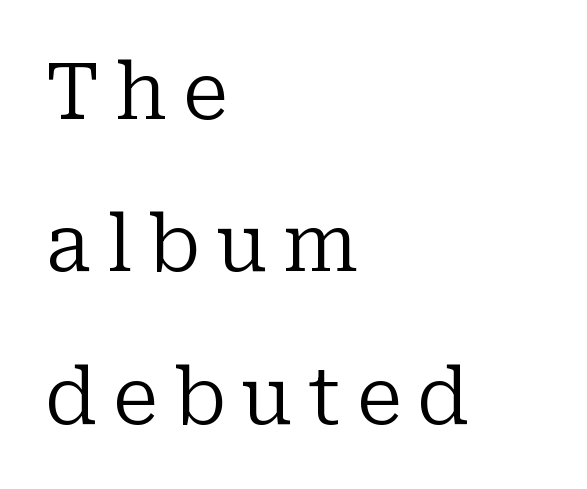
{"serif": "yes", "italic": "no", "bold": "no", "weight": "regular", "width": "normal", "stroke_contrast": "low", "x_height": "medium", "monospaced": "no", "underline": "no", "align": "left", "line_spacing": "loose", "line_spacing_ratio": 1.93, "letter_spacing": "wide", "letter_spacing_em": 0.2, "glyph_px": 79}
